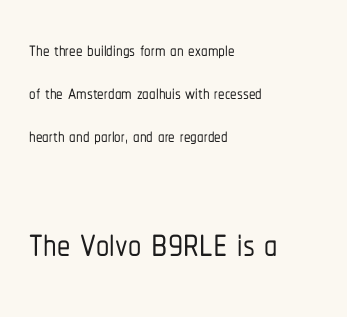
Q: Is the text italic (slanted)? A: No, it is upright.
Q: Is the typeface a serif or a sans-serif typeface? A: Sans-serif.
Q: Is the text underlined? A: No.
Q: How is the paragraph aligned? A: Left-aligned.
Q: Is the spacing between letters normal or unusually wide? A: Normal.
Q: Is the spacing between lines tight, normal or loose? A: Normal.
Q: Which block of text is set in a larger size, the first (top) or the second (bottom)? A: The second (bottom) one.
Q: Width (condensed, normal, or wide)? A: Condensed.
Q: Stroke contrast? A: Low.
Q: x-height? A: Medium.
Q: Monospaced? A: No.
